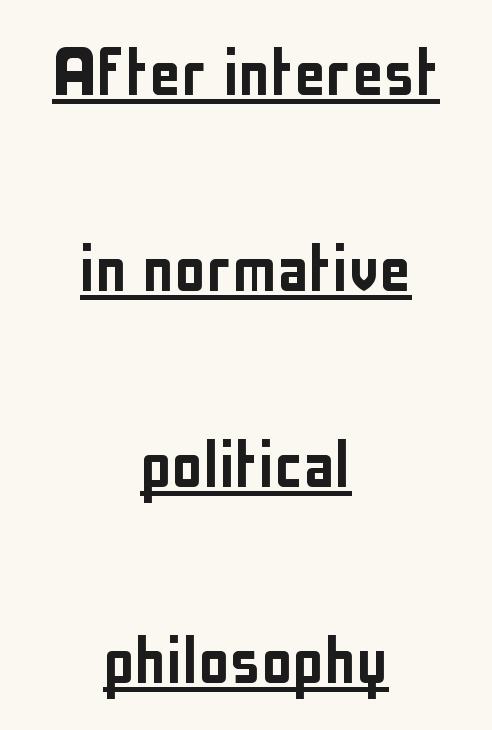
{"serif": "no", "italic": "no", "width": "condensed", "stroke_contrast": "low", "x_height": "medium", "monospaced": "no", "underline": "yes", "align": "center", "line_spacing": "loose", "line_spacing_ratio": 2.48, "letter_spacing": "normal", "letter_spacing_em": 0.0, "glyph_px": 79}
